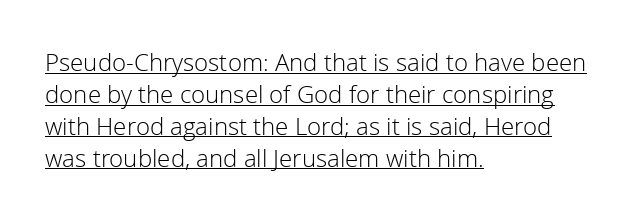
The image shows 24 px text type, upright; set left-aligned, normal line spacing (1.33x), normal letter spacing, underlined.
